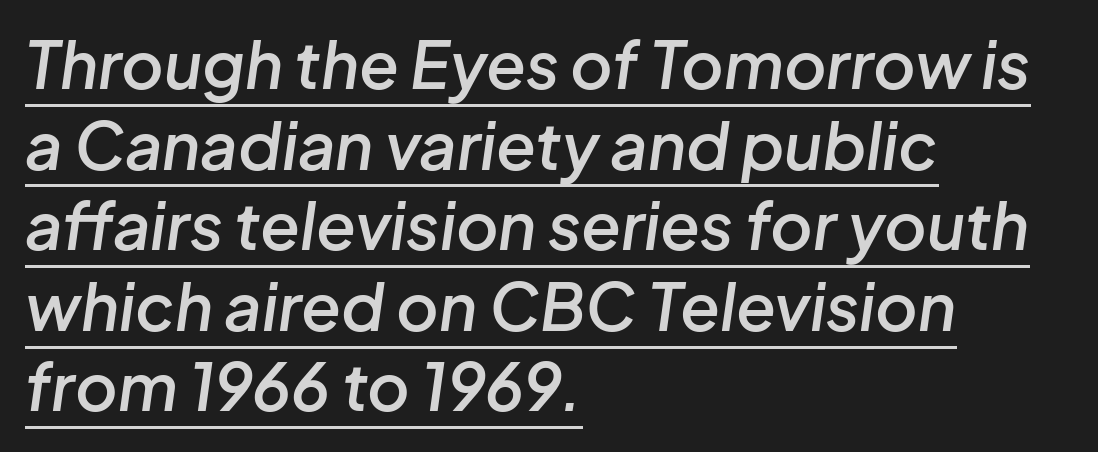
Style check: oblique. Summary of weight: moderately heavy, a semibold. This rendering leaves character spacing at its baseline value. You can see a thin bar hugging the bottom of the glyphs. The face used here is proportionally spaced, like ordinary book or web type. Which margin do the lines hug? The left one — the right edge is uneven.
